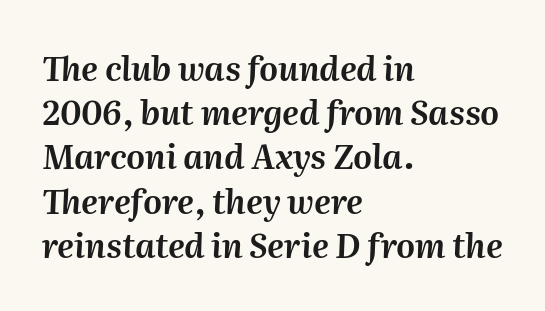
Q: Is the text italic (slanted)? A: Yes, it leans right by about 2 degrees.
Q: Is the text underlined? A: No.
Q: How is the paragraph aligned? A: Left-aligned.
Q: Is the spacing between letters normal or unusually wide? A: Normal.
Q: Is the spacing between lines tight, normal or loose? A: Normal.
Q: Width (condensed, normal, or wide)? A: Normal.
Q: Stroke contrast? A: Medium.
Q: x-height? A: Medium.
Q: Monospaced? A: No.
